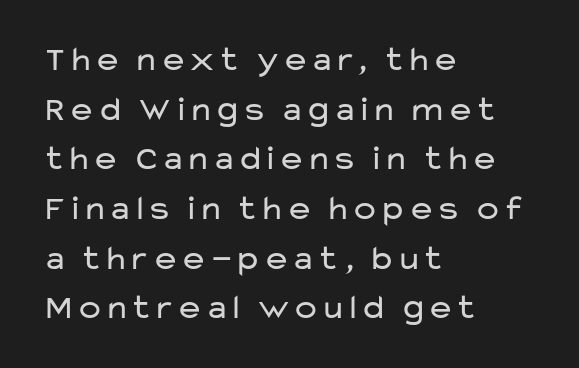
{"serif": "no", "italic": "no", "bold": "no", "weight": "regular", "width": "wide", "stroke_contrast": "low", "x_height": "medium", "monospaced": "no", "underline": "no", "align": "left", "line_spacing": "normal", "line_spacing_ratio": 1.42, "letter_spacing": "normal", "letter_spacing_em": 0.0, "glyph_px": 35}
